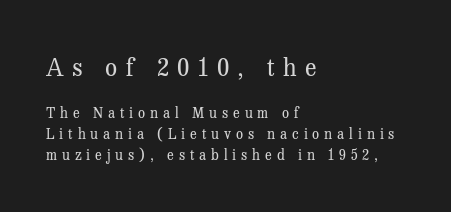
{"italic": "no", "bold": "no", "underline": "no", "align": "left", "line_spacing": "normal", "line_spacing_ratio": 1.47, "letter_spacing": "wide", "letter_spacing_em": 0.35, "larger_block": "first", "size_ratio": 1.71, "glyph_px": 24}
